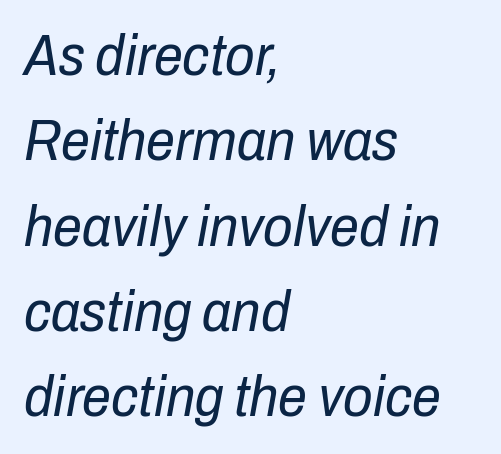
Tall strokes in this sample are angled rather than plumb. The characters are drawn with everyday or finer stroke widths. Do the characters align in a grid? No, the font is proportional. The baseline area is clear. Nothing unusual about the tracking: characters are spaced as the font intends. Horizontally, the lines are justified to the leading edge only.
